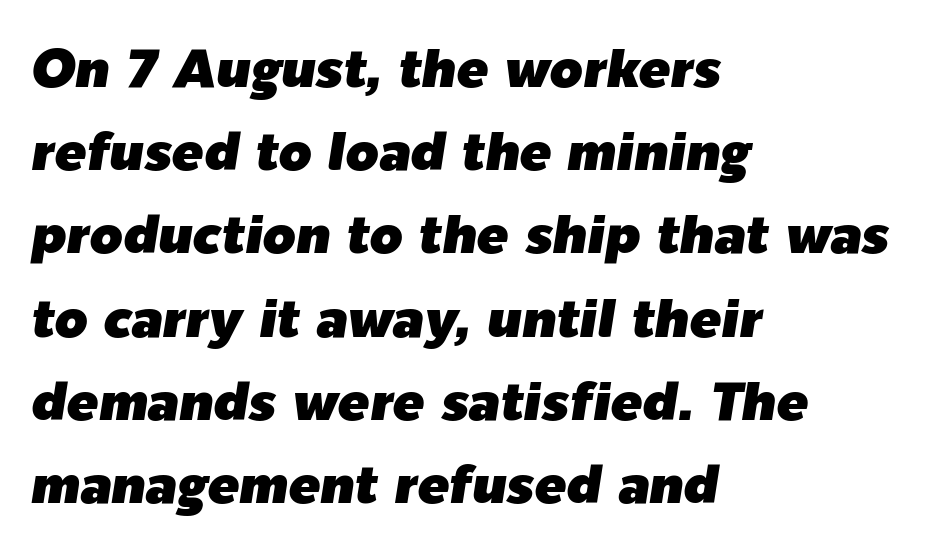
The lines in this sample share a left origin and differ only in where they stop. Style check: oblique. What stands out about the letter spacing? Nothing — it is the standard amount. Is this a fixed-width face? No — the glyphs have proportional, varying widths. Underlining? Definitely not there. Is there much room between lines? A standard amount, neither cramped nor airy.
